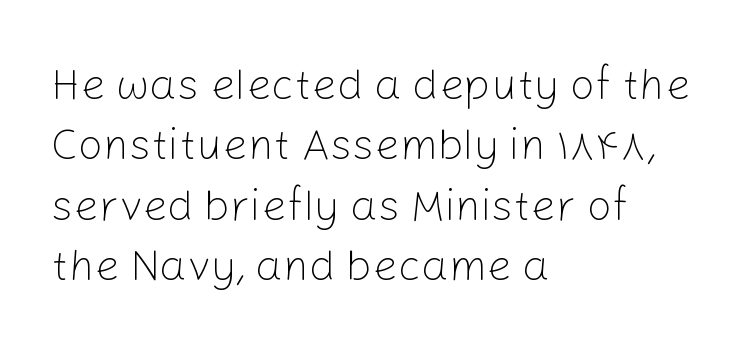
{"serif": "no", "italic": "no", "bold": "no", "weight": "light", "width": "normal", "stroke_contrast": "low", "x_height": "medium", "monospaced": "no", "underline": "no", "align": "left", "line_spacing": "normal", "line_spacing_ratio": 1.37, "letter_spacing": "normal", "letter_spacing_em": 0.0, "glyph_px": 44}
